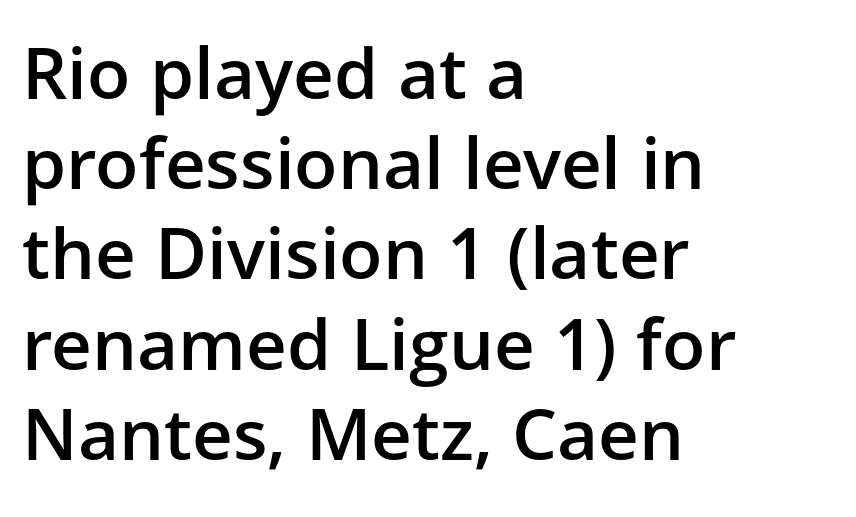
Q: Is the text bold? A: Semi-bold.
Q: Is the text italic (slanted)? A: No, it is upright.
Q: Is the typeface a serif or a sans-serif typeface? A: Sans-serif.
Q: Is the text underlined? A: No.
Q: How is the paragraph aligned? A: Left-aligned.
Q: Is the spacing between letters normal or unusually wide? A: Normal.
Q: Is the spacing between lines tight, normal or loose? A: Normal.
Q: Width (condensed, normal, or wide)? A: Normal.
Q: Stroke contrast? A: Low.
Q: x-height? A: Medium.
Q: Monospaced? A: No.
